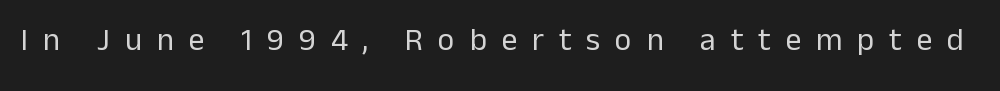
Q: Is the text bold? A: No.
Q: Is the text italic (slanted)? A: No, it is upright.
Q: Is the typeface a serif or a sans-serif typeface? A: Sans-serif.
Q: Is the text underlined? A: No.
Q: Is the spacing between letters normal or unusually wide? A: Unusually wide.
Q: Width (condensed, normal, or wide)? A: Normal.
Q: Stroke contrast? A: Low.
Q: x-height? A: Medium.
Q: Monospaced? A: No.
